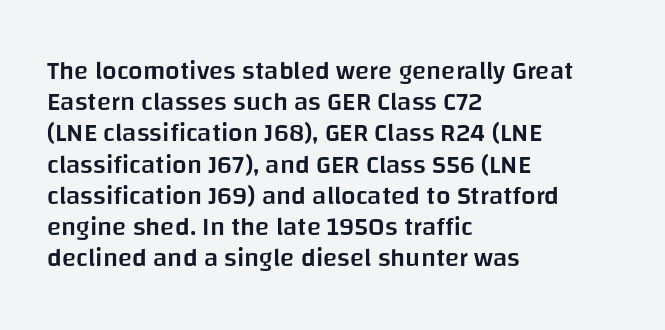
One-word summary of the alignment: left. Anything drawn beneath the words? Only blank space. Style check: upright. Each word holds together tightly as a unit, with standard inter-letter gaps. A semibold gives these letters moderate extra thickness, short of bold.
